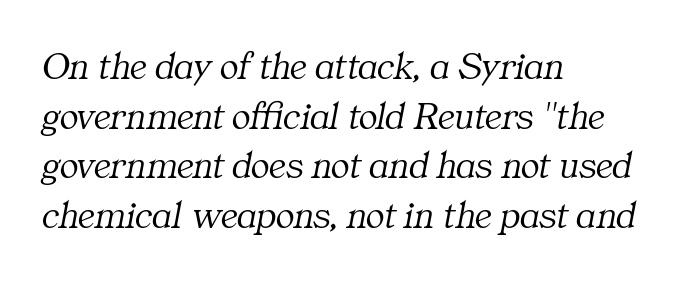
{"serif": "yes", "italic": "yes", "lean": "right", "slant_degrees": 11, "bold": "no", "weight": "light", "width": "normal", "stroke_contrast": "medium", "x_height": "medium", "monospaced": "no", "underline": "no", "align": "left", "line_spacing": "normal", "line_spacing_ratio": 1.27, "letter_spacing": "normal", "letter_spacing_em": 0.0, "glyph_px": 39}
